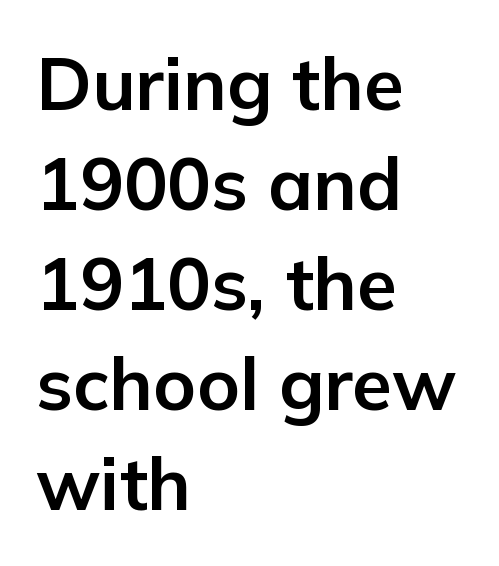
Q: Is the text bold? A: Yes.
Q: Is the text italic (slanted)? A: No, it is upright.
Q: Is the typeface a serif or a sans-serif typeface? A: Sans-serif.
Q: Is the text underlined? A: No.
Q: How is the paragraph aligned? A: Left-aligned.
Q: Is the spacing between letters normal or unusually wide? A: Normal.
Q: Is the spacing between lines tight, normal or loose? A: Normal.
Q: Width (condensed, normal, or wide)? A: Normal.
Q: Stroke contrast? A: Low.
Q: x-height? A: Medium.
Q: Monospaced? A: No.
